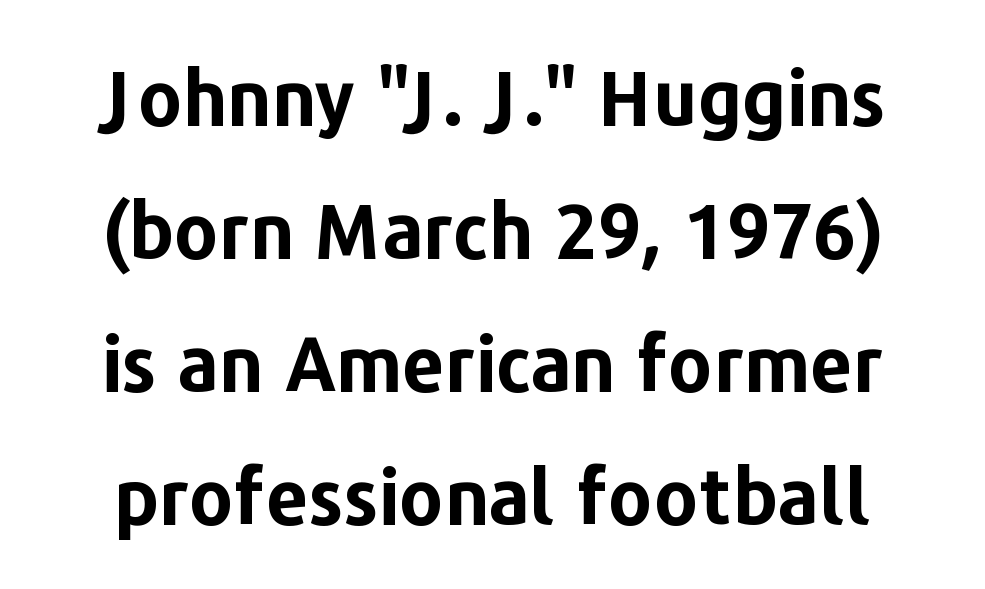
{"serif": "no", "italic": "no", "bold": "yes", "weight": "bold", "width": "normal", "stroke_contrast": "low", "x_height": "medium", "monospaced": "no", "underline": "no", "line_spacing_ratio": 1.75, "letter_spacing": "normal", "letter_spacing_em": 0.0, "glyph_px": 76}
